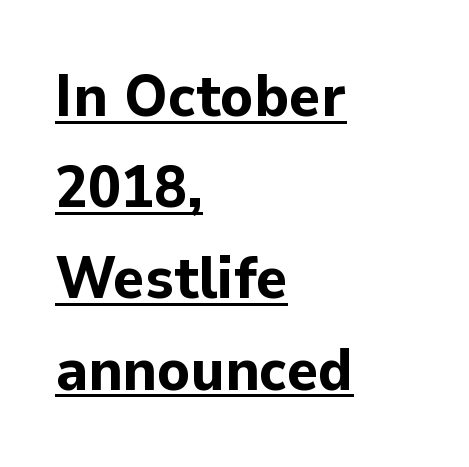
The image shows 60 px bold sans-serif type, upright; set left-aligned, normal line spacing (1.52x), normal letter spacing, underlined; low stroke contrast and a medium x-height.
